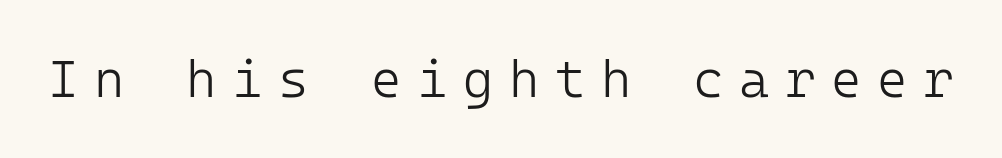
{"serif": "no", "italic": "no", "bold": "no", "weight": "light", "width": "normal", "stroke_contrast": "low", "x_height": "medium", "underline": "no", "letter_spacing": "wide", "letter_spacing_em": 0.3, "glyph_px": 52}
